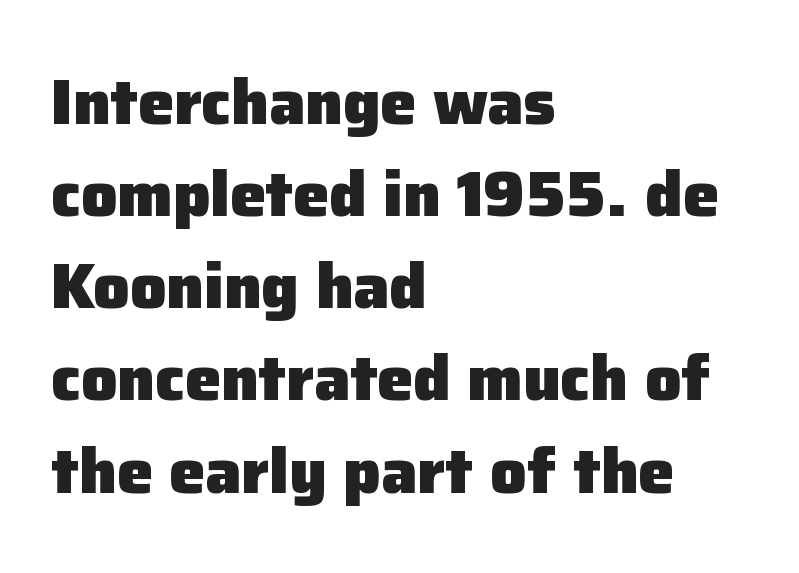
The characters display no serif detailing; their extremities are plain. Regarding leading, the lines here are spaced in the standard way. These lines keep a tight, regular rhythm from letter to letter. Each letter keeps its own natural width here, so spacing adapts to shape. A typesetter would mark this as roman, not italic. Where is the straight margin? On the left.
